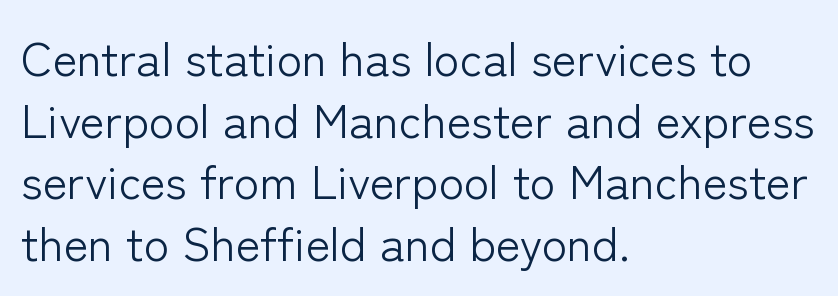
Q: Is the text bold? A: No.
Q: Is the text italic (slanted)? A: No, it is upright.
Q: Is the typeface a serif or a sans-serif typeface? A: Sans-serif.
Q: Is the text underlined? A: No.
Q: How is the paragraph aligned? A: Left-aligned.
Q: Is the spacing between letters normal or unusually wide? A: Normal.
Q: Is the spacing between lines tight, normal or loose? A: Normal.
Q: Width (condensed, normal, or wide)? A: Normal.
Q: Stroke contrast? A: Low.
Q: x-height? A: Medium.
Q: Monospaced? A: No.
